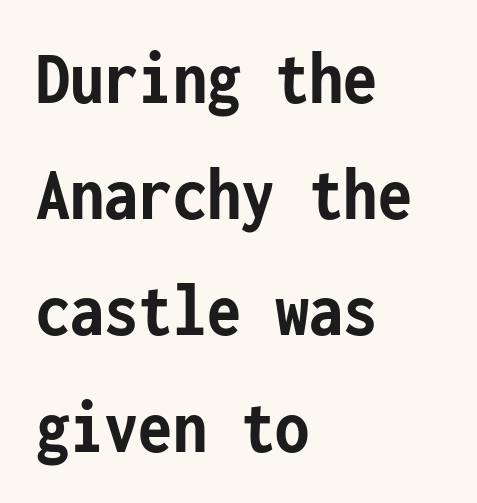
The image shows 78 px semibold, condensed sans-serif type, upright, monospaced; set left-aligned, normal line spacing (1.49x), normal letter spacing, not underlined; low stroke contrast and a medium x-height.
